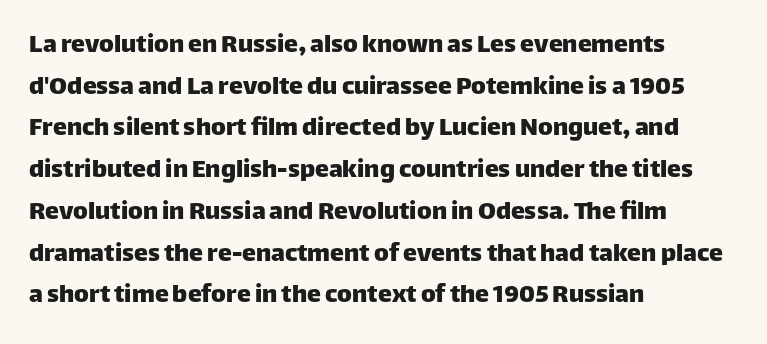
Leftover space on each line is placed entirely after the last word. In terms of leading, this rendering sits right in the middle. The font's upright variant was chosen for this text. Descenders are the only things crossing below the line. Varying glyph widths throughout — classic text-font behaviour. Each letter's strokes conclude bluntly, with no projecting serifs.
